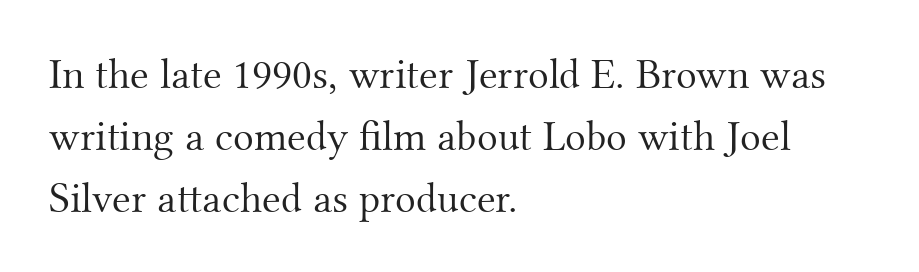
One glance says typical: line gaps are just what's usual. Rule under the text: the space is simply empty. Default kerning and tracking; the words read as compact shapes. Is this a sans? No — the strokes have serifs. The letters advance in unequal steps, a hallmark of proportional type.
